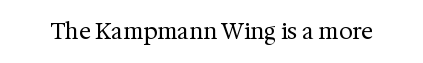
Q: Is the text bold? A: No.
Q: Is the text italic (slanted)? A: No, it is upright.
Q: Is the text underlined? A: No.
Q: Is the spacing between letters normal or unusually wide? A: Normal.
